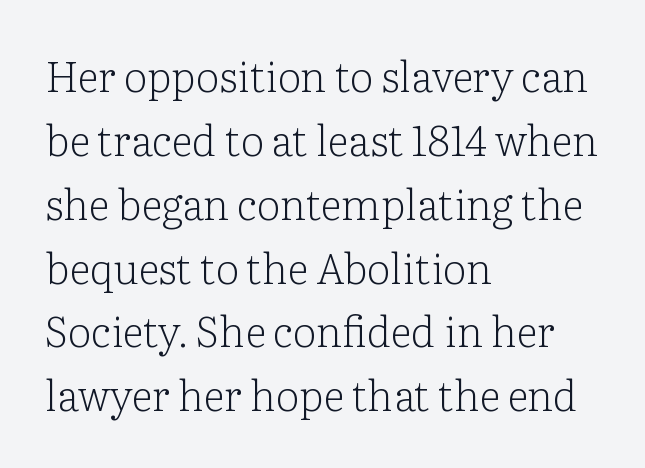
{"serif": "yes", "italic": "no", "bold": "no", "weight": "light", "width": "normal", "stroke_contrast": "low", "x_height": "medium", "monospaced": "no", "underline": "no", "align": "left", "line_spacing": "normal", "line_spacing_ratio": 1.52, "letter_spacing": "normal", "letter_spacing_em": 0.0, "glyph_px": 42}
